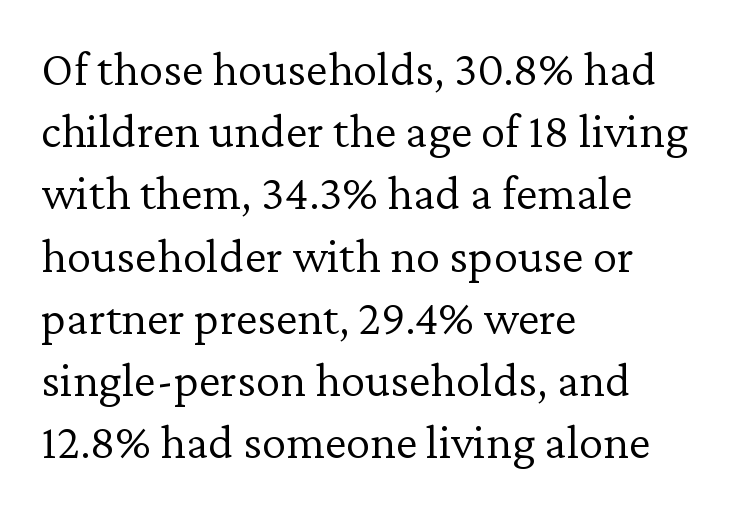
Spacing verdict: proportional, widths tailored to each character. Quick note: underline off. Font category for this specimen: serif. Weight: regular or lighter. Tracking here is standard; glyphs follow each other at the usual distance.
